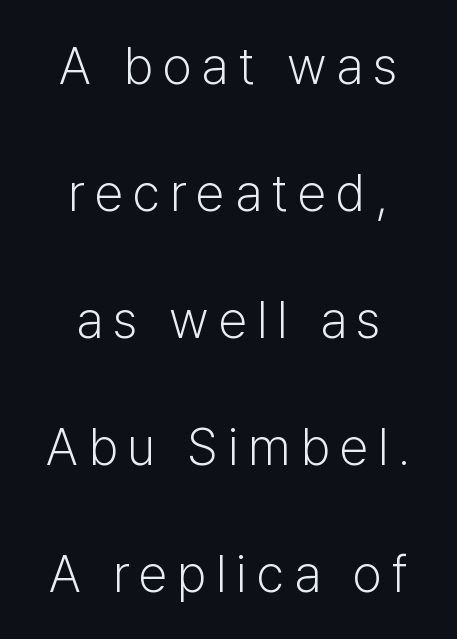
Q: Is the text bold? A: No.
Q: Is the text italic (slanted)? A: No, it is upright.
Q: Is the typeface a serif or a sans-serif typeface? A: Sans-serif.
Q: Is the text underlined? A: No.
Q: How is the paragraph aligned? A: Centered.
Q: Is the spacing between lines tight, normal or loose? A: Loose.
Q: Width (condensed, normal, or wide)? A: Normal.
Q: Stroke contrast? A: Low.
Q: x-height? A: Medium.
Q: Monospaced? A: No.
